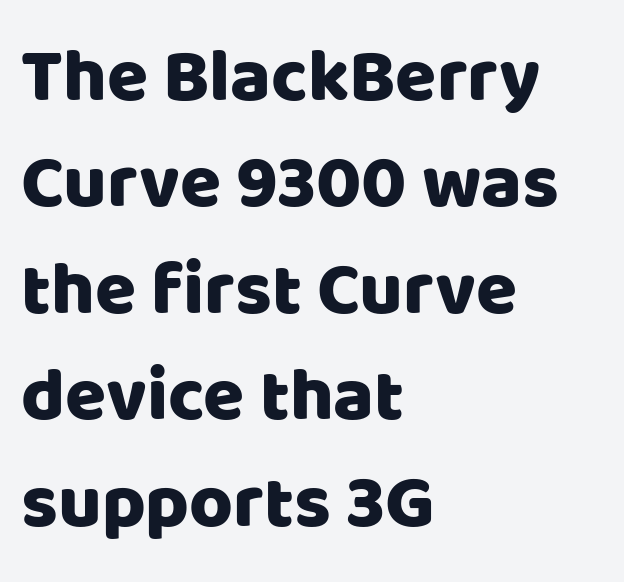
{"serif": "no", "italic": "no", "width": "normal", "stroke_contrast": "low", "x_height": "large", "monospaced": "no", "underline": "no", "align": "left", "line_spacing": "normal", "line_spacing_ratio": 1.42, "letter_spacing": "normal", "letter_spacing_em": 0.0, "glyph_px": 75}
